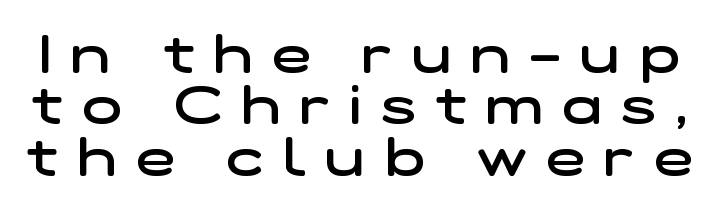
The lines are packed closely together with very little leading. A sans-serif font was chosen for this passage. Typographic density is moderately raised because the face is semibold. The tracking jumps out immediately: characters are airy and widely separated. Do the characters align in a grid? No, the font is proportional. The baseline area is clear.
